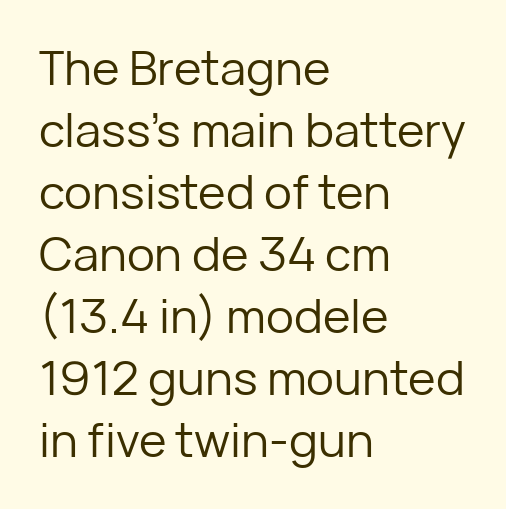
{"serif": "no", "italic": "no", "bold": "no", "weight": "regular", "width": "normal", "stroke_contrast": "low", "x_height": "medium", "monospaced": "no", "underline": "no", "align": "left", "line_spacing": "normal", "line_spacing_ratio": 1.32, "letter_spacing": "normal", "letter_spacing_em": 0.0, "glyph_px": 47}
